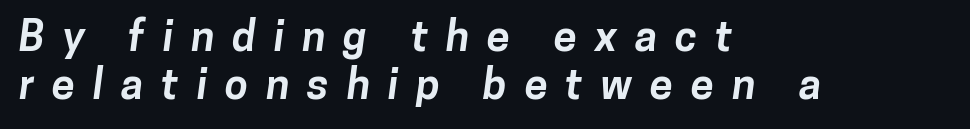
The image shows 42 px bold sans-serif type; set left-aligned, tight line spacing (1.14x), unusually wide letter spacing (+0.42 em), not underlined; low stroke contrast and a medium x-height.
